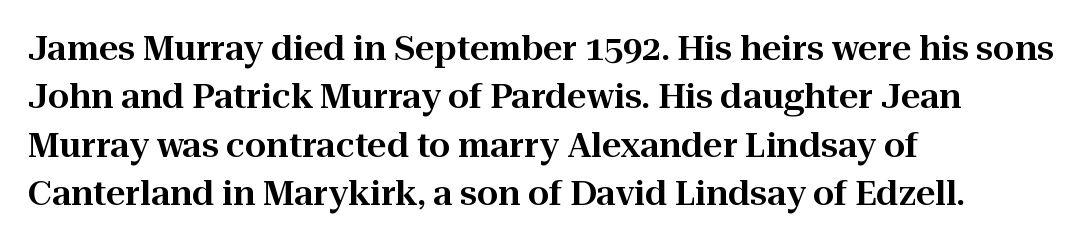
The image shows 34 px serif type, upright; set left-aligned, normal line spacing (1.42x), normal letter spacing, not underlined; high stroke contrast and a medium x-height.
